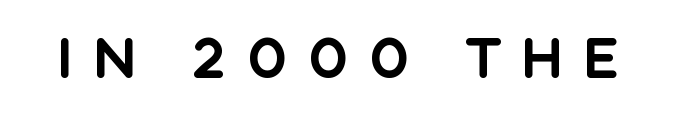
Q: Is the text italic (slanted)? A: No, it is upright.
Q: Is the typeface a serif or a sans-serif typeface? A: Sans-serif.
Q: Is the text underlined? A: No.
Q: Is the spacing between letters normal or unusually wide? A: Unusually wide.
Q: Width (condensed, normal, or wide)? A: Normal.
Q: x-height? A: Large.
Q: Monospaced? A: No.
